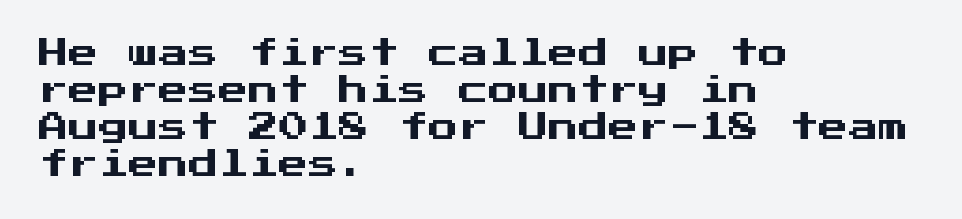
The image shows 30 px sans-serif type, upright, monospaced; set left-aligned, line spacing 1.23x, normal letter spacing, not underlined; medium stroke contrast and a medium x-height.
